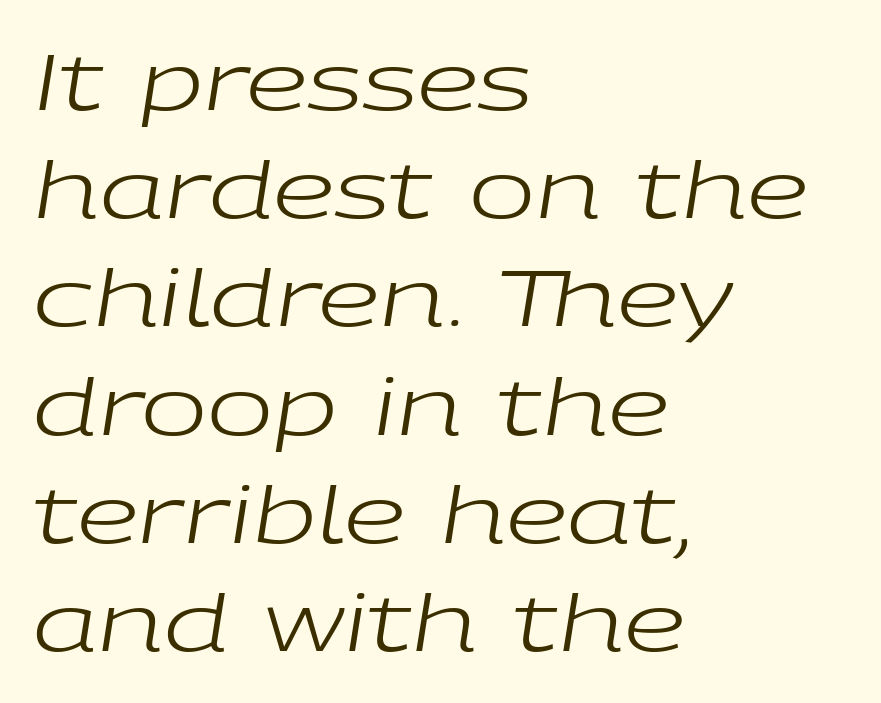
Lines of text with bare space underneath. Emphasis-style slanted type is in use. Each stroke keeps to a modest, everyday thickness or less. Is there much room between lines? A standard amount, neither cramped nor airy.
